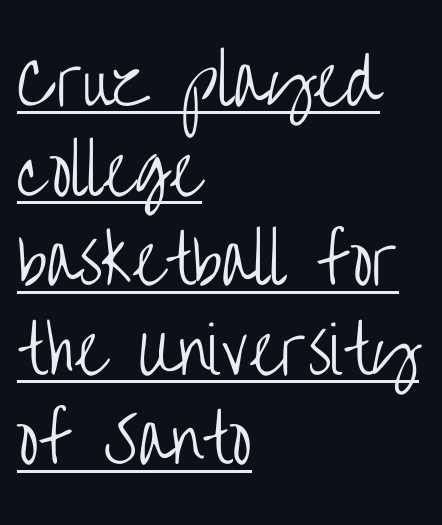
The image shows 64 px light, condensed sans-serif type, upright; set left-aligned, normal line spacing (1.4x), normal letter spacing, underlined; low stroke contrast and a large x-height.
